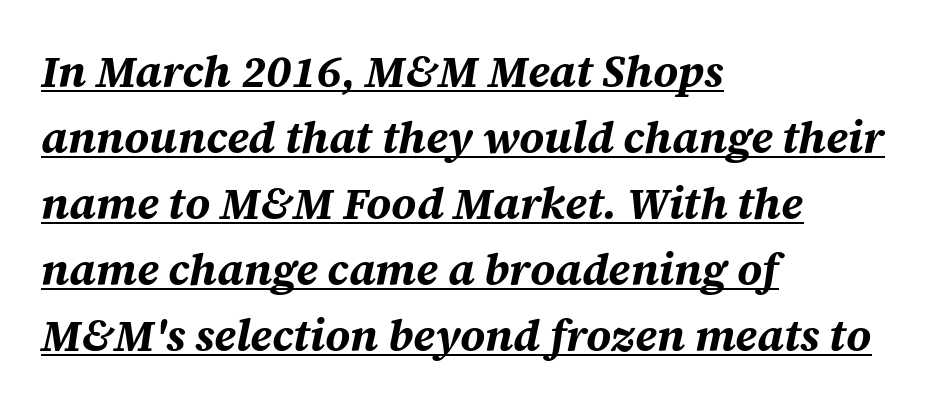
The image shows 44 px bold type, italic (leaning right); set left-aligned, normal line spacing (1.5x), normal letter spacing, underlined; medium stroke contrast and a large x-height.
